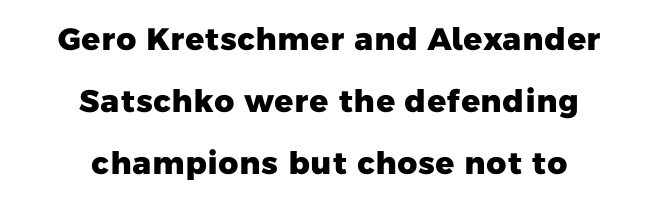
{"serif": "no", "bold": "yes", "weight": "heavy", "width": "normal", "stroke_contrast": "low", "x_height": "medium", "monospaced": "no", "underline": "no", "align": "center", "line_spacing": "loose", "line_spacing_ratio": 2.0, "letter_spacing": "normal", "letter_spacing_em": 0.0, "glyph_px": 31}
